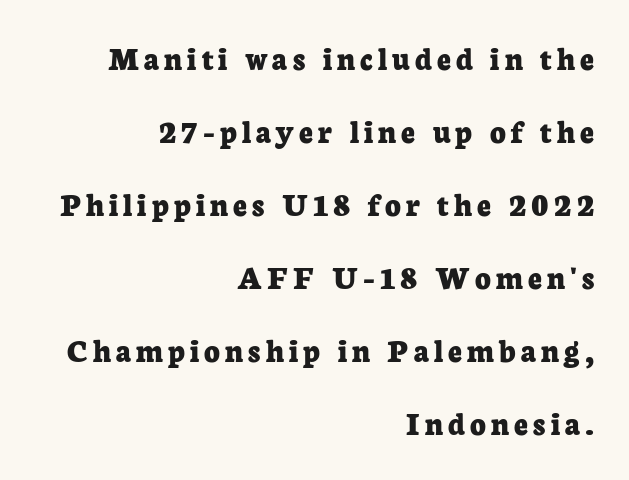
{"serif": "yes", "italic": "no", "bold": "yes", "weight": "bold", "width": "normal", "stroke_contrast": "low", "x_height": "medium", "monospaced": "no", "underline": "no", "align": "right", "line_spacing": "loose", "line_spacing_ratio": 2.15, "glyph_px": 34}
